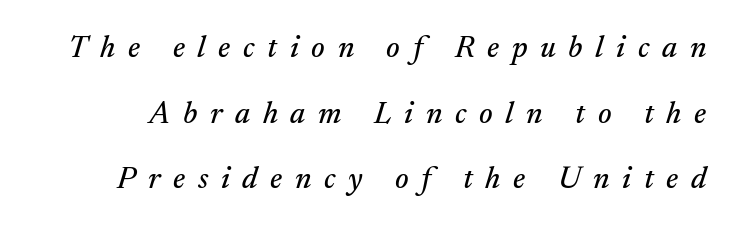
The letterforms stand isolated, each surrounded by extra space. Varying glyph widths throughout — classic text-font behaviour. Regarding leading, the lines here are spaced well apart. These lines are composed in type with serifs. Any mark beneath the type? The region is blank. Is the type slanted? Yes — the strokes lean at a clear angle.
